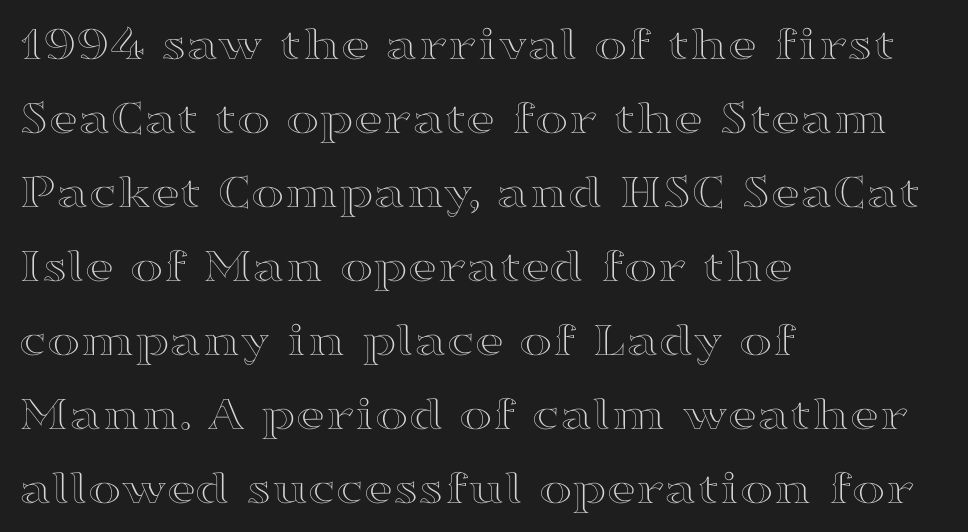
{"italic": "no", "width": "wide", "x_height": "medium", "monospaced": "no", "underline": "no", "align": "left", "line_spacing": "normal", "line_spacing_ratio": 1.48, "letter_spacing": "normal", "letter_spacing_em": 0.0, "glyph_px": 50}
